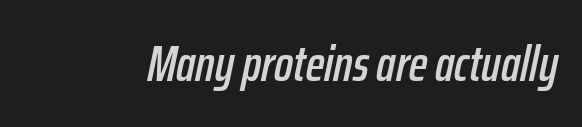
{"italic": "yes", "lean": "right", "slant_degrees": 12, "width": "condensed", "stroke_contrast": "low", "x_height": "medium", "monospaced": "no", "underline": "no", "letter_spacing": "normal", "letter_spacing_em": 0.0, "glyph_px": 50}
